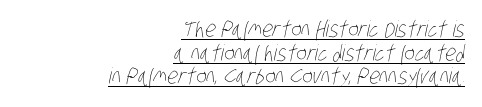
Q: Is the text bold? A: No.
Q: Is the text underlined? A: Yes.
Q: How is the paragraph aligned? A: Right-aligned.
Q: Is the spacing between letters normal or unusually wide? A: Normal.
Q: Is the spacing between lines tight, normal or loose? A: Tight.
